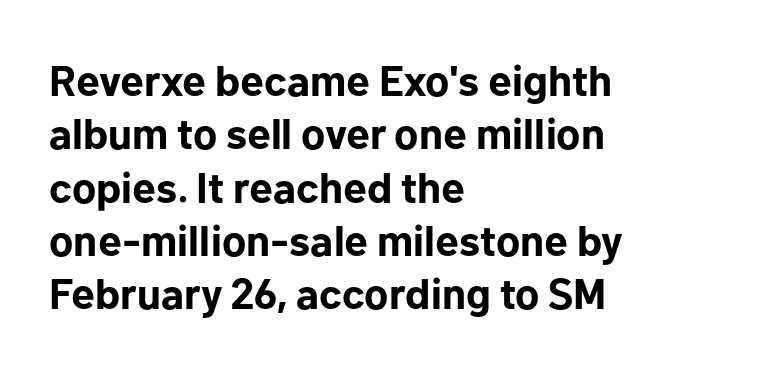
The image shows 43 px bold sans-serif type, upright; set left-aligned, line spacing 1.24x, normal letter spacing, not underlined; low stroke contrast and a medium x-height.
